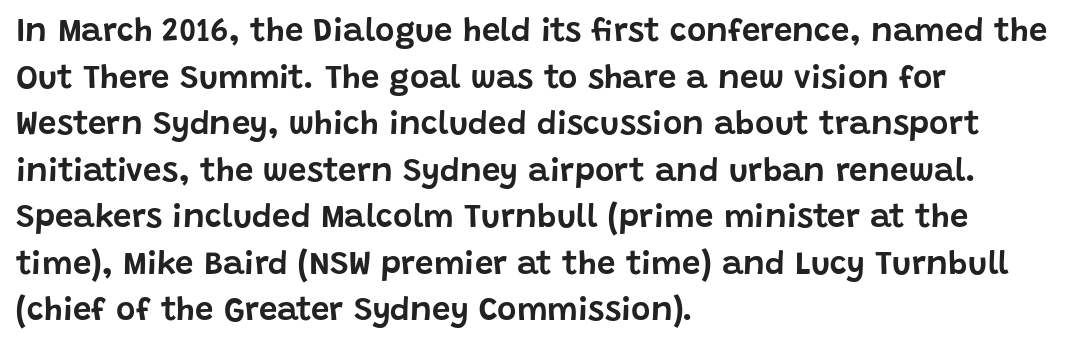
The image shows 33 px sans-serif type, upright; set left-aligned, normal line spacing (1.41x), normal letter spacing, not underlined; low stroke contrast and a large x-height.
